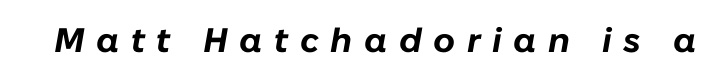
{"italic": "yes", "lean": "right", "slant_degrees": 10, "bold": "yes", "weight": "bold", "width": "normal", "stroke_contrast": "low", "x_height": "medium", "monospaced": "no", "underline": "no", "letter_spacing": "wide", "letter_spacing_em": 0.34, "glyph_px": 34}
